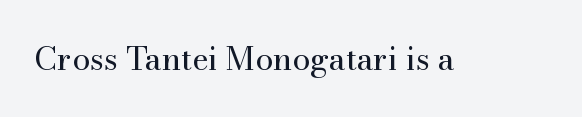
The image shows 32 px regular-weight serif type, upright; set normal letter spacing, not underlined; medium stroke contrast and a small x-height.
